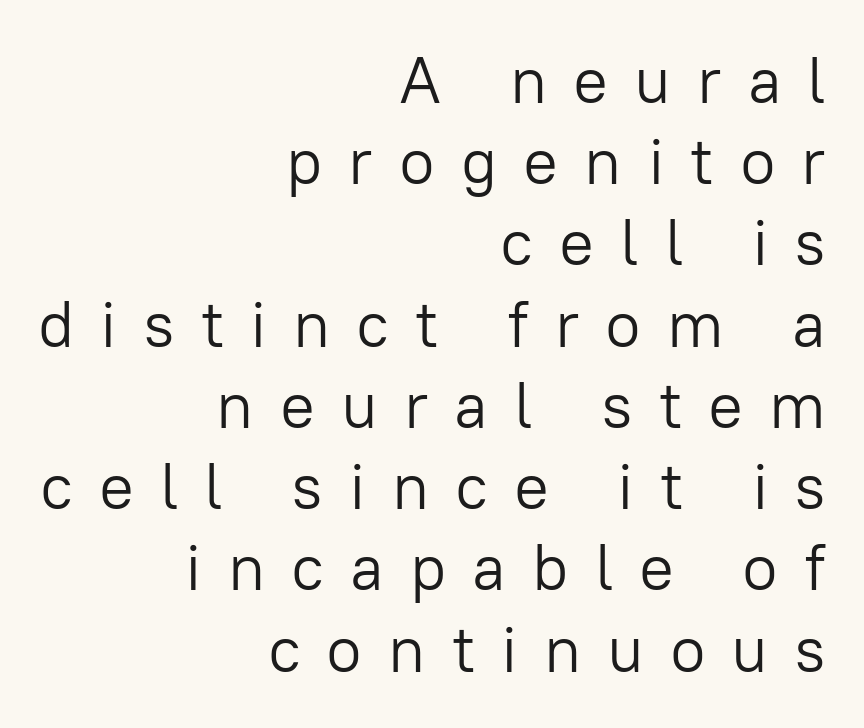
Q: Is the text bold? A: No.
Q: Is the text italic (slanted)? A: No, it is upright.
Q: Is the typeface a serif or a sans-serif typeface? A: Sans-serif.
Q: Is the text underlined? A: No.
Q: How is the paragraph aligned? A: Right-aligned.
Q: Is the spacing between letters normal or unusually wide? A: Unusually wide.
Q: Is the spacing between lines tight, normal or loose? A: Normal.
Q: Width (condensed, normal, or wide)? A: Normal.
Q: Stroke contrast? A: Low.
Q: x-height? A: Medium.
Q: Monospaced? A: No.
